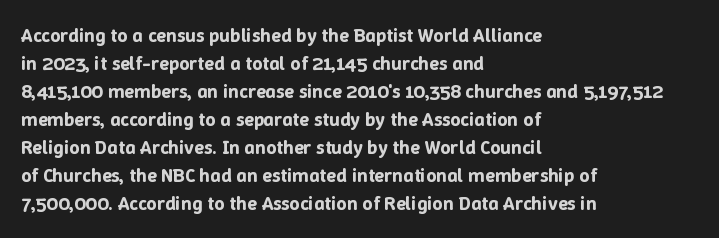
Q: Is the text italic (slanted)? A: No, it is upright.
Q: Is the text underlined? A: No.
Q: How is the paragraph aligned? A: Left-aligned.
Q: Is the spacing between letters normal or unusually wide? A: Normal.
Q: Is the spacing between lines tight, normal or loose? A: Normal.
